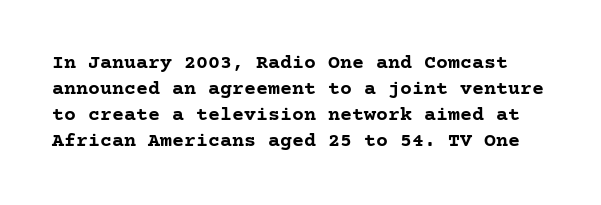
I'd describe the lettering as bold — thick and assertive. Underline: absent. Posture: upright roman. Successive baselines arrive at the customary interval. Inter-character spacing is left at the font's built-in metrics.
